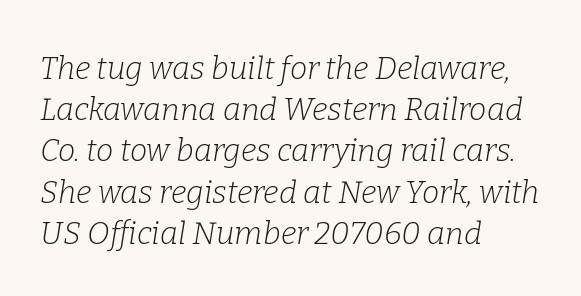
Q: Is the text bold? A: No.
Q: Is the text italic (slanted)? A: Yes, it leans right by about 9 degrees.
Q: Is the typeface a serif or a sans-serif typeface? A: Serif.
Q: Is the text underlined? A: No.
Q: How is the paragraph aligned? A: Left-aligned.
Q: Is the spacing between letters normal or unusually wide? A: Normal.
Q: Is the spacing between lines tight, normal or loose? A: Normal.
Q: Width (condensed, normal, or wide)? A: Normal.
Q: Stroke contrast? A: Low.
Q: x-height? A: Medium.
Q: Monospaced? A: No.
